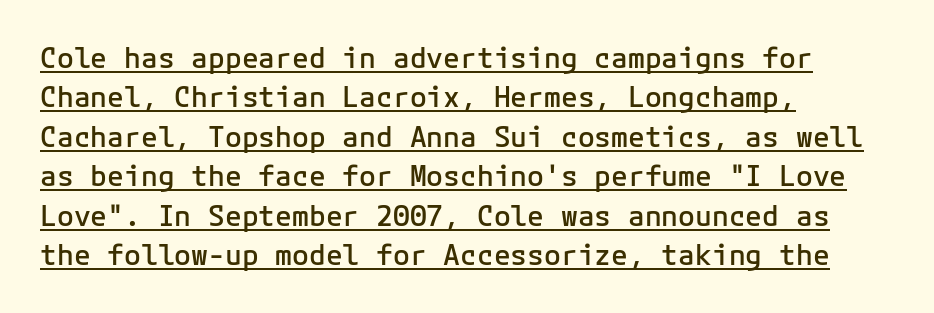
The horizontal fit of the characters is conventional and even. Semibold letterforms, between regular and bold. Which margin do the lines hug? The left one — the right edge is uneven. The passage shown is underscored from start to finish. When letters stand straight like this, we call the style roman or upright.
